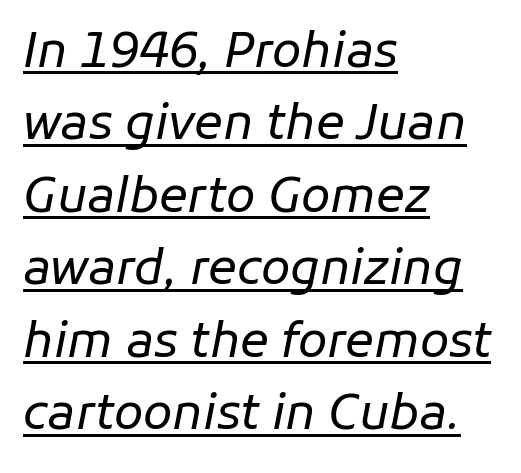
{"italic": "yes", "lean": "right", "slant_degrees": 11, "bold": "no", "weight": "regular", "width": "normal", "stroke_contrast": "low", "x_height": "medium", "monospaced": "no", "underline": "yes", "align": "left", "line_spacing": "normal", "line_spacing_ratio": 1.51, "letter_spacing": "normal", "letter_spacing_em": 0.0, "glyph_px": 48}
